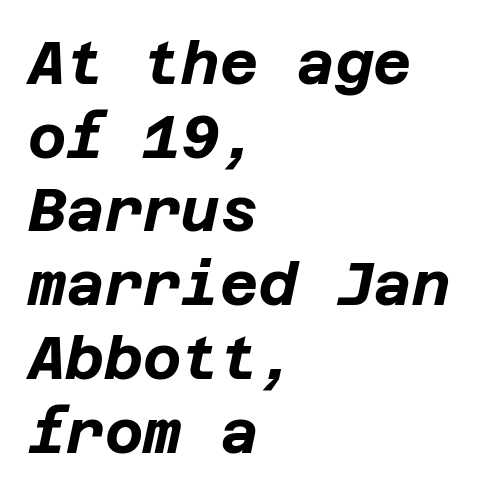
Q: Is the text bold? A: Yes.
Q: Is the text italic (slanted)? A: Yes, it leans right by about 12 degrees.
Q: Is the text underlined? A: No.
Q: How is the paragraph aligned? A: Left-aligned.
Q: Is the spacing between letters normal or unusually wide? A: Normal.
Q: Is the spacing between lines tight, normal or loose? A: Normal.
Q: Width (condensed, normal, or wide)? A: Normal.
Q: Stroke contrast? A: Low.
Q: x-height? A: Large.
